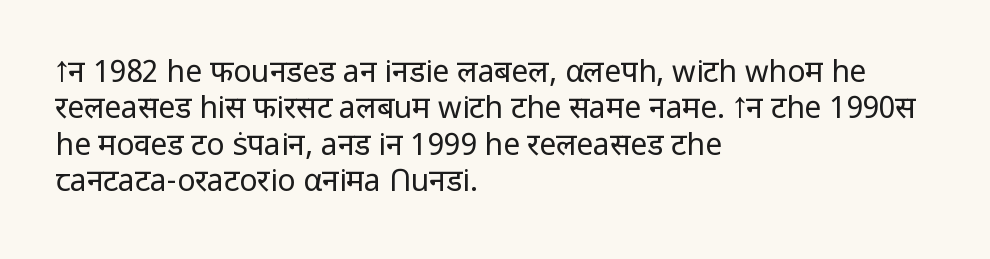
Q: Is the text bold? A: No.
Q: Is the text italic (slanted)? A: No, it is upright.
Q: Is the typeface a serif or a sans-serif typeface? A: Sans-serif.
Q: Is the text underlined? A: No.
Q: How is the paragraph aligned? A: Left-aligned.
Q: Is the spacing between letters normal or unusually wide? A: Normal.
Q: Width (condensed, normal, or wide)? A: Normal.
Q: Stroke contrast? A: Low.
Q: x-height? A: Medium.
Q: Monospaced? A: No.
